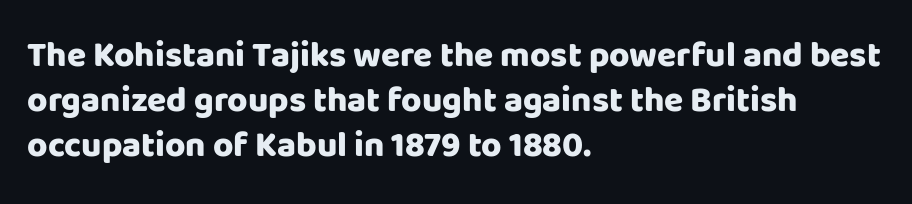
Here the glyphs are tracked normally, forming tight word shapes. This is sans-serif lettering, the kind often seen on screens and signage. A normal amount of white space separates one row of letters from the next. You could not count columns in this text — the font is proportionally spaced.
